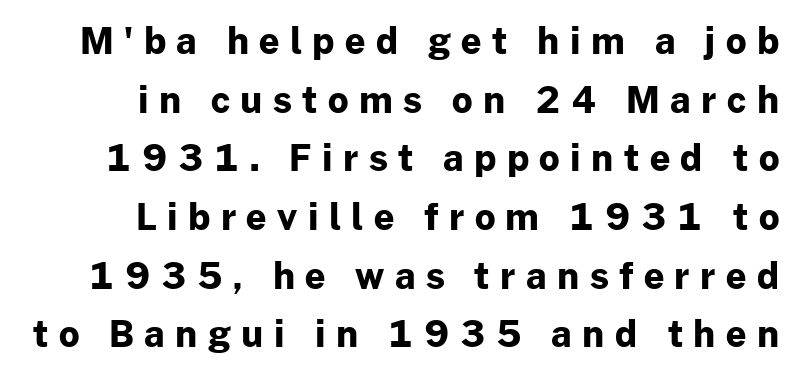
Q: Is the text bold? A: Yes.
Q: Is the text italic (slanted)? A: No, it is upright.
Q: Is the typeface a serif or a sans-serif typeface? A: Sans-serif.
Q: Is the text underlined? A: No.
Q: How is the paragraph aligned? A: Right-aligned.
Q: Is the spacing between letters normal or unusually wide? A: Unusually wide.
Q: Is the spacing between lines tight, normal or loose? A: Normal.
Q: Width (condensed, normal, or wide)? A: Normal.
Q: Stroke contrast? A: Low.
Q: x-height? A: Medium.
Q: Monospaced? A: No.
